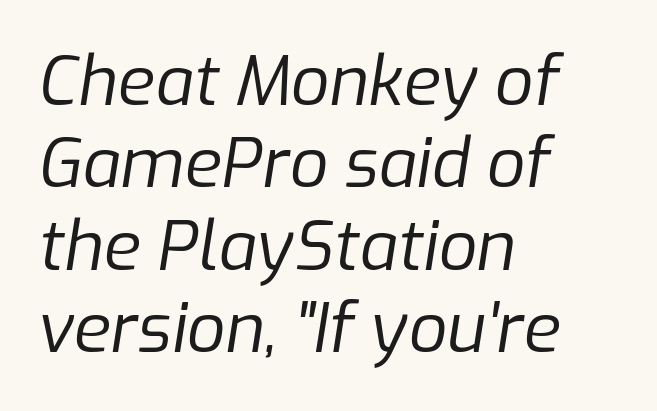
The image shows 68 px regular-weight type, italic (leaning right); set left-aligned, line spacing 1.21x, normal letter spacing, not underlined; low stroke contrast and a medium x-height.
